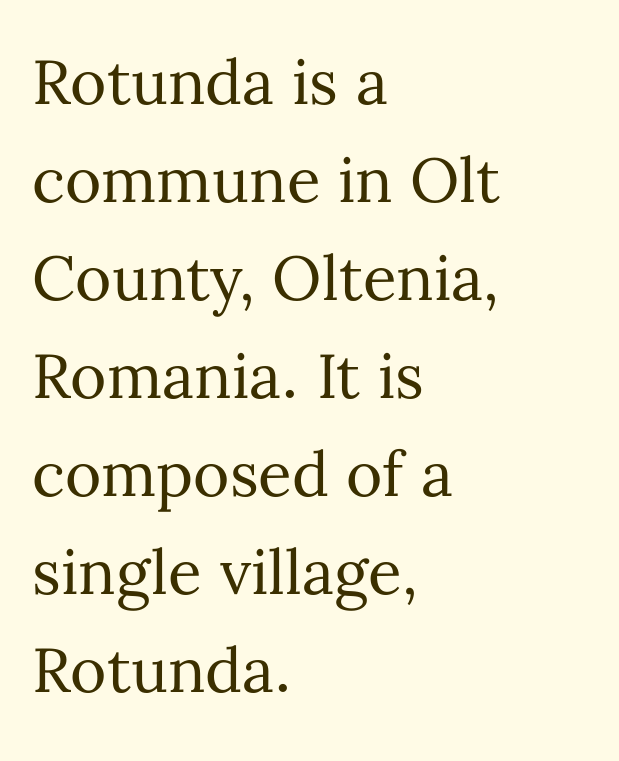
{"italic": "no", "bold": "no", "weight": "regular", "width": "normal", "stroke_contrast": "medium", "x_height": "medium", "monospaced": "no", "underline": "no", "align": "left", "line_spacing": "normal", "line_spacing_ratio": 1.58, "letter_spacing": "normal", "letter_spacing_em": 0.0, "glyph_px": 62}
